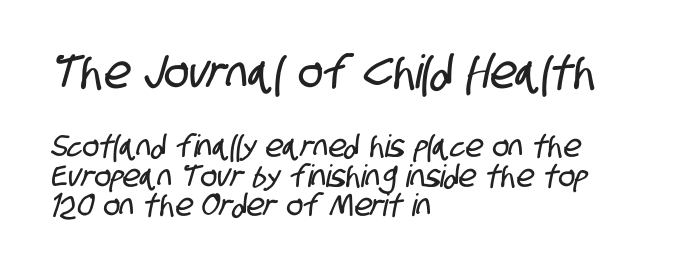
Tightly led — the rows are bunched. The earlier block is typeset at a bigger size than the later block. Has an underline been added? It has not. Nothing unusual about the tracking: characters are spaced as the font intends.
